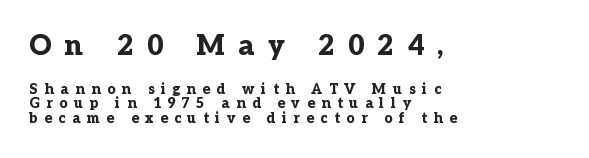
Q: Is the text bold? A: Yes.
Q: Is the text italic (slanted)? A: No, it is upright.
Q: Is the typeface a serif or a sans-serif typeface? A: Serif.
Q: Is the text underlined? A: No.
Q: How is the paragraph aligned? A: Left-aligned.
Q: Is the spacing between letters normal or unusually wide? A: Unusually wide.
Q: Is the spacing between lines tight, normal or loose? A: Tight.
Q: Which block of text is set in a larger size, the first (top) or the second (bottom)? A: The first (top) one.
Q: Width (condensed, normal, or wide)? A: Normal.
Q: Stroke contrast? A: Low.
Q: x-height? A: Medium.
Q: Monospaced? A: No.
